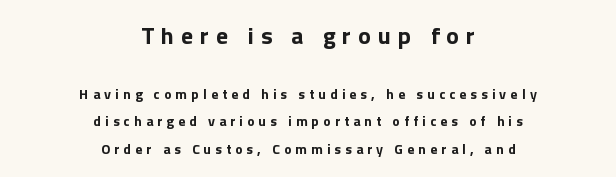
Q: Is the text bold? A: Yes.
Q: Is the text italic (slanted)? A: No, it is upright.
Q: Is the text underlined? A: No.
Q: How is the paragraph aligned? A: Centered.
Q: Is the spacing between letters normal or unusually wide? A: Unusually wide.
Q: Is the spacing between lines tight, normal or loose? A: Loose.
Q: Which block of text is set in a larger size, the first (top) or the second (bottom)? A: The first (top) one.
